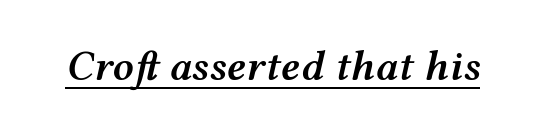
The image shows 42 px semibold, wide type, italic (leaning right); set normal letter spacing, underlined; medium stroke contrast and a medium x-height.
